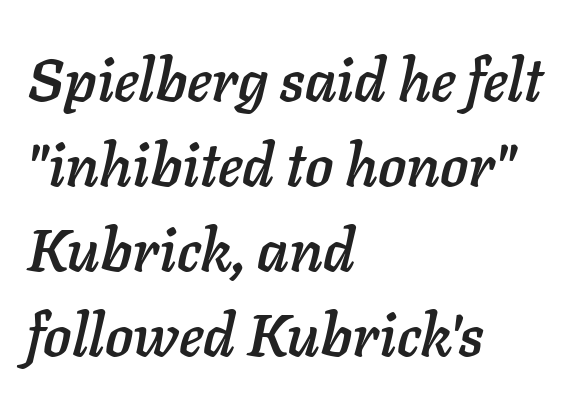
The image shows 59 px text type, italic (leaning right); set left-aligned, normal line spacing (1.44x), normal letter spacing, not underlined; low stroke contrast and a medium x-height.
